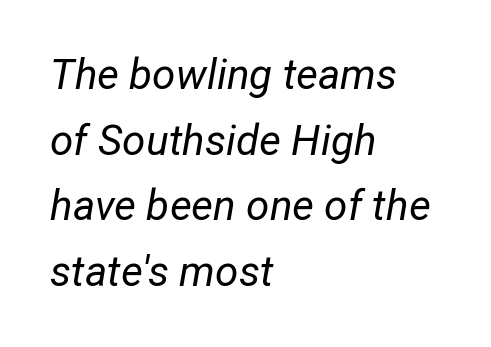
The block of text has a typical density, with ordinary space between rows. The type is set solid horizontally, with unmodified tracking. Italic? Definitely — the glyphs are oblique. Bare-footed words on every line. Letters have the restrained weight of plain body copy at most.
